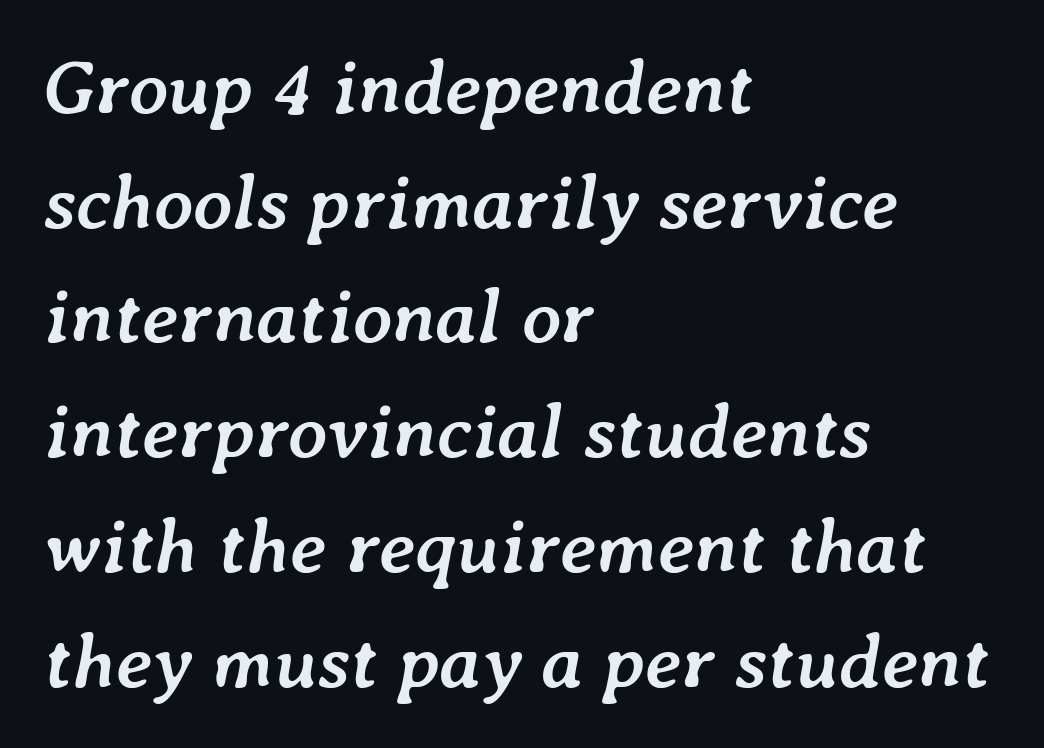
{"italic": "yes", "lean": "right", "slant_degrees": 7, "bold": "yes", "weight": "semibold", "width": "normal", "stroke_contrast": "low", "x_height": "medium", "monospaced": "no", "underline": "no", "align": "left", "line_spacing": "normal", "line_spacing_ratio": 1.49, "letter_spacing": "normal", "letter_spacing_em": 0.0, "glyph_px": 77}
